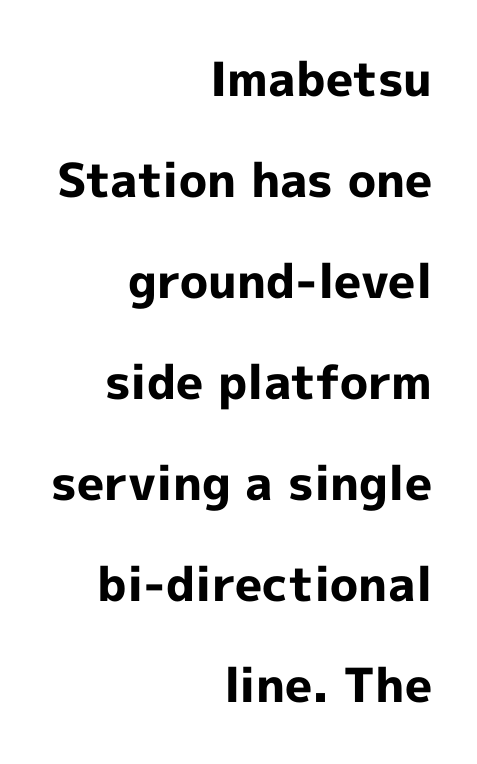
{"serif": "no", "italic": "no", "bold": "yes", "weight": "bold", "width": "normal", "x_height": "medium", "monospaced": "no", "underline": "no", "align": "right", "line_spacing": "loose", "line_spacing_ratio": 2.15, "letter_spacing": "normal", "letter_spacing_em": 0.0, "glyph_px": 47}
